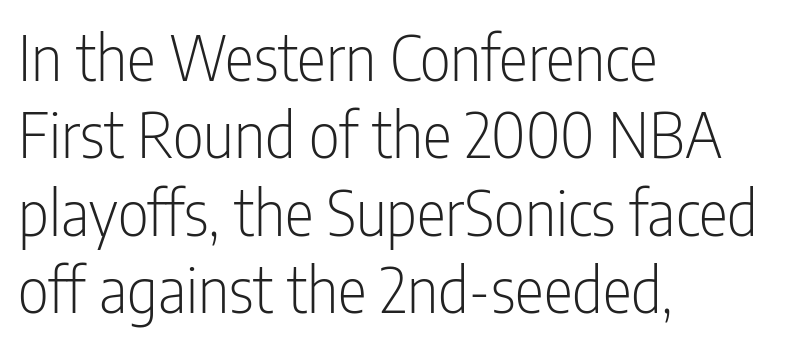
It's the straight-up-and-down kind of type. The designer went with a sans here, leaving each stem footless. Is this a fixed-width face? No — the glyphs have proportional, varying widths. The rows are spaced the way most documents space them.
